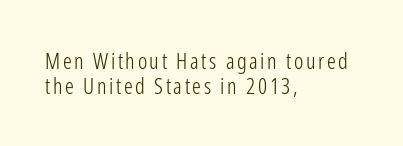
The image shows 22 px text type, upright; set left-aligned, tight line spacing (1.13x), not underlined.
